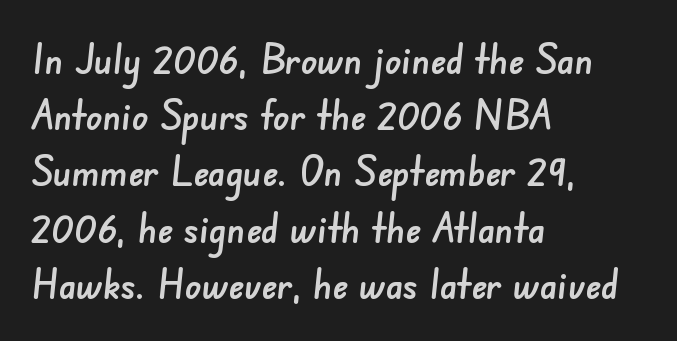
A typesetter would call this proportional, since set widths differ per character. Default kerning and tracking; the words read as compact shapes. Honestly, the row spacing looks completely unremarkable. Does the copy run flush right? No — it runs flush left.
